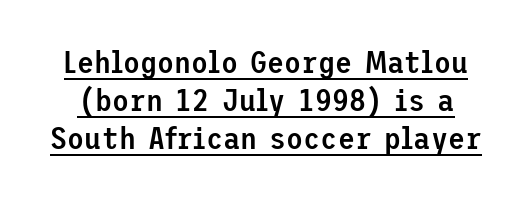
Q: Is the text bold? A: Semi-bold.
Q: Is the text italic (slanted)? A: No, it is upright.
Q: Is the typeface a serif or a sans-serif typeface? A: Sans-serif.
Q: Is the text underlined? A: Yes.
Q: Is the spacing between letters normal or unusually wide? A: Normal.
Q: Width (condensed, normal, or wide)? A: Normal.
Q: Stroke contrast? A: Low.
Q: x-height? A: Medium.
